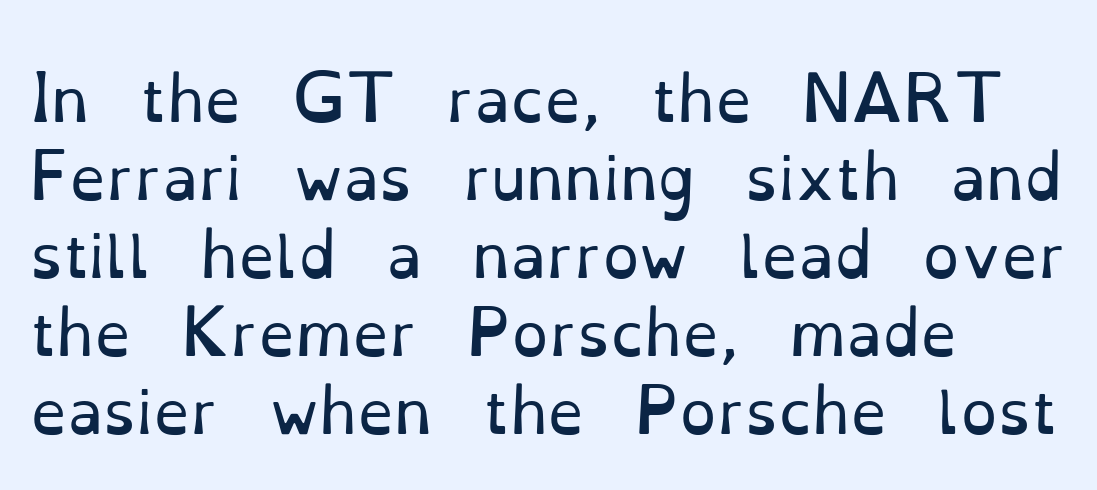
This sample has the flowing, uneven cadence of proportional lettering. Summary of weight: not heavy and not bold. The face used here is seriffed, in the tradition of book romans. The space directly below the letters is spotless. Interline gaps are of average width in this sample. Caption: multi-line text, flush left, ragged right.
